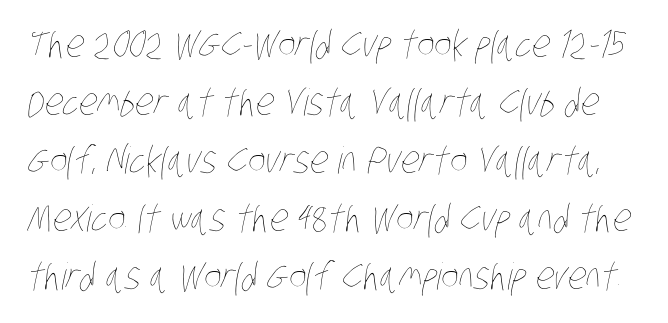
Successive baselines arrive at the customary interval. Characters follow at the spacing the type designer built in. Weight: regular or lighter. Is this a fixed-width face? No — the glyphs have proportional, varying widths.
